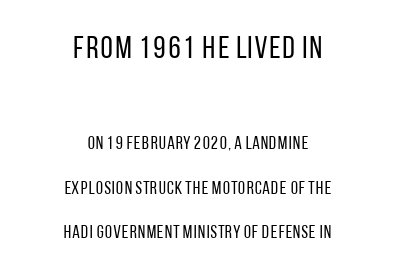
Teacher's note: observe the equal gaps on both sides — that is centered alignment. Widely set lines give the paragraph a tall, airy silhouette. The letters stand straight up with perfectly vertical stems. Just letters on the line, the space beneath them empty. Proportional: the letters do not fall into vertical columns.
